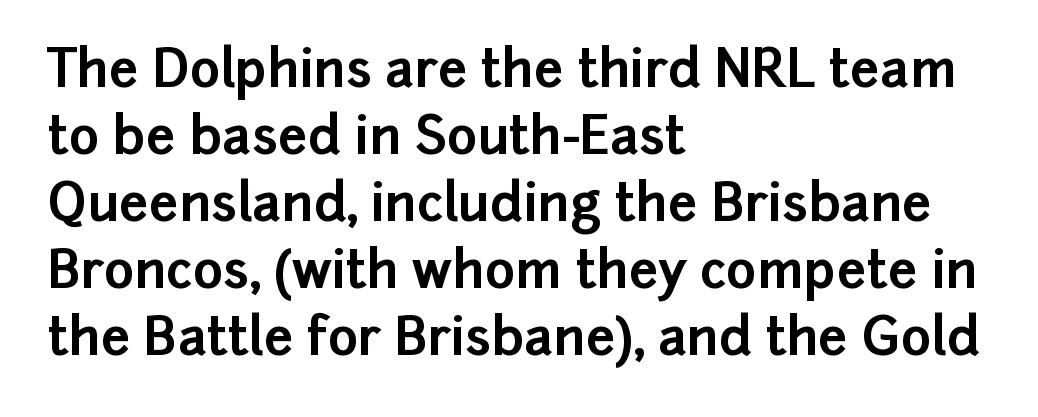
Q: Is the text bold? A: Yes.
Q: Is the text italic (slanted)? A: No, it is upright.
Q: Is the typeface a serif or a sans-serif typeface? A: Sans-serif.
Q: Is the text underlined? A: No.
Q: How is the paragraph aligned? A: Left-aligned.
Q: Is the spacing between letters normal or unusually wide? A: Normal.
Q: Is the spacing between lines tight, normal or loose? A: Normal.
Q: Width (condensed, normal, or wide)? A: Normal.
Q: Stroke contrast? A: Low.
Q: x-height? A: Medium.
Q: Monospaced? A: No.
